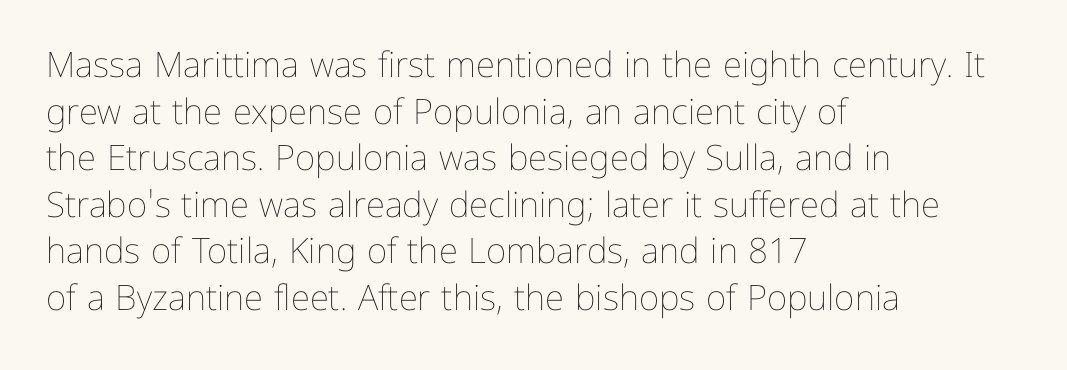
Q: Is the text bold? A: No.
Q: Is the text italic (slanted)? A: No, it is upright.
Q: Is the text underlined? A: No.
Q: How is the paragraph aligned? A: Left-aligned.
Q: Is the spacing between letters normal or unusually wide? A: Normal.
Q: Is the spacing between lines tight, normal or loose? A: Normal.
Q: Width (condensed, normal, or wide)? A: Normal.
Q: Stroke contrast? A: Low.
Q: x-height? A: Medium.
Q: Monospaced? A: No.
